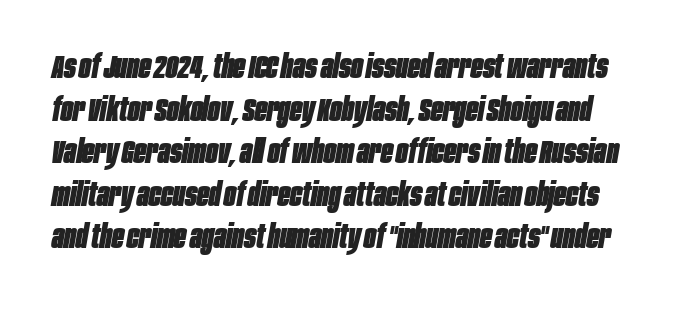
The image shows 32 px heavy, condensed type, italic (leaning right); set normal line spacing (1.33x), normal letter spacing, not underlined; low stroke contrast and a large x-height.
